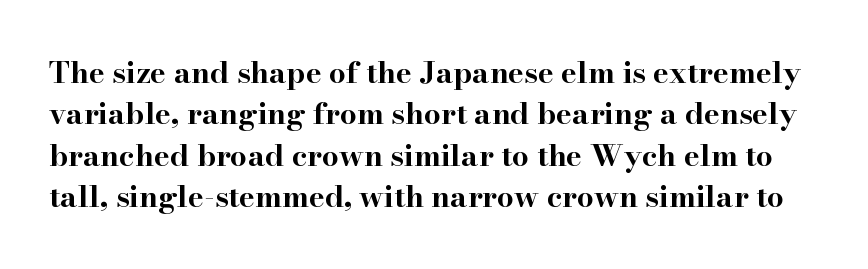
{"serif": "yes", "italic": "no", "bold": "yes", "weight": "bold", "width": "wide", "stroke_contrast": "high", "x_height": "small", "monospaced": "no", "underline": "no", "line_spacing": "normal", "line_spacing_ratio": 1.38, "letter_spacing": "normal", "letter_spacing_em": 0.0, "glyph_px": 30}
